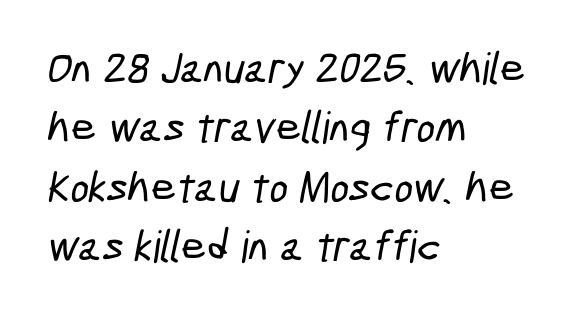
{"serif": "no", "width": "condensed", "stroke_contrast": "low", "x_height": "medium", "monospaced": "no", "underline": "no", "align": "left", "line_spacing": "normal", "line_spacing_ratio": 1.35, "letter_spacing": "normal", "letter_spacing_em": 0.0, "glyph_px": 44}
